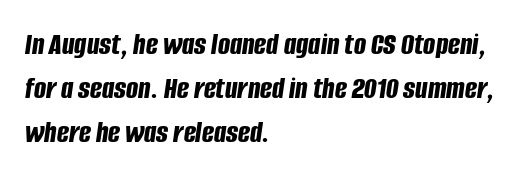
A normal amount of white space separates one row of letters from the next. A typesetter would call this proportional, since set widths differ per character. Is the letter spacing exaggerated? No — it looks like the ordinary default. The glyphs are unaccompanied by any horizontal stroke below them. The typesetter chose a ragged-right arrangement here.
